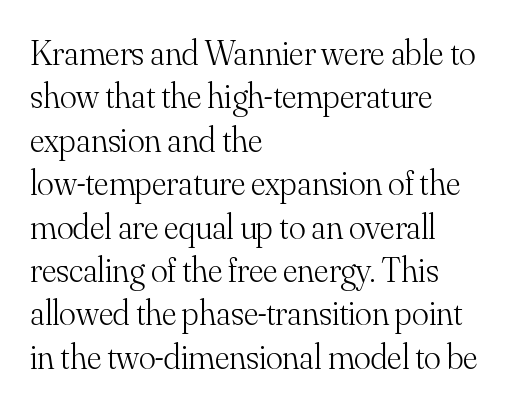
The image shows 35 px light serif type, upright; set left-aligned, line spacing 1.24x, normal letter spacing, not underlined; medium stroke contrast and a small x-height.
